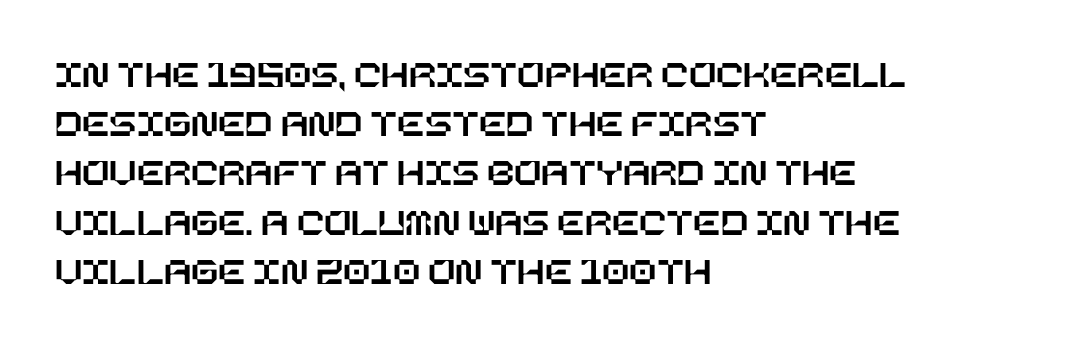
{"italic": "no", "width": "normal", "stroke_contrast": "low", "x_height": "large", "underline": "no", "align": "left", "line_spacing_ratio": 1.23, "letter_spacing": "normal", "letter_spacing_em": 0.0, "glyph_px": 40}
